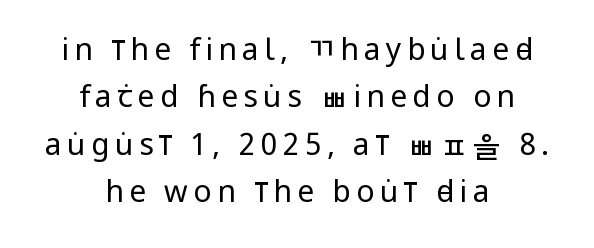
{"serif": "no", "italic": "no", "bold": "no", "weight": "regular", "width": "condensed", "stroke_contrast": "low", "x_height": "large", "monospaced": "no", "underline": "no", "align": "center", "line_spacing": "normal", "line_spacing_ratio": 1.58, "glyph_px": 30}
